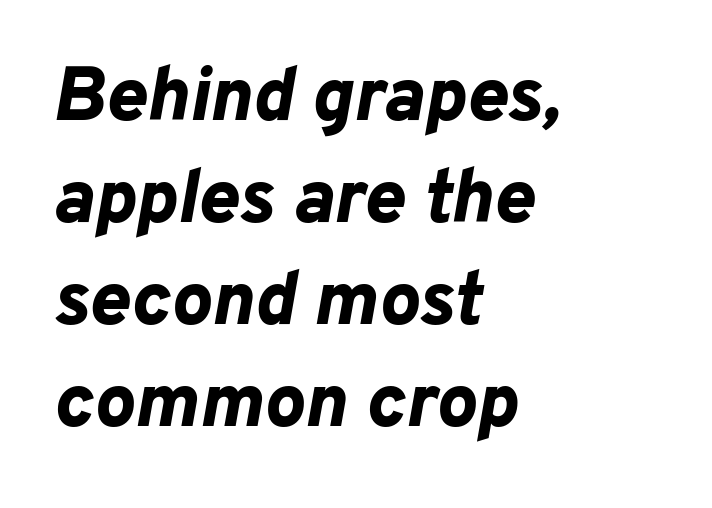
{"italic": "yes", "lean": "right", "slant_degrees": 10, "bold": "yes", "weight": "bold", "width": "normal", "stroke_contrast": "low", "x_height": "medium", "monospaced": "no", "underline": "no", "align": "left", "line_spacing": "normal", "line_spacing_ratio": 1.34, "letter_spacing": "normal", "letter_spacing_em": 0.0, "glyph_px": 76}
